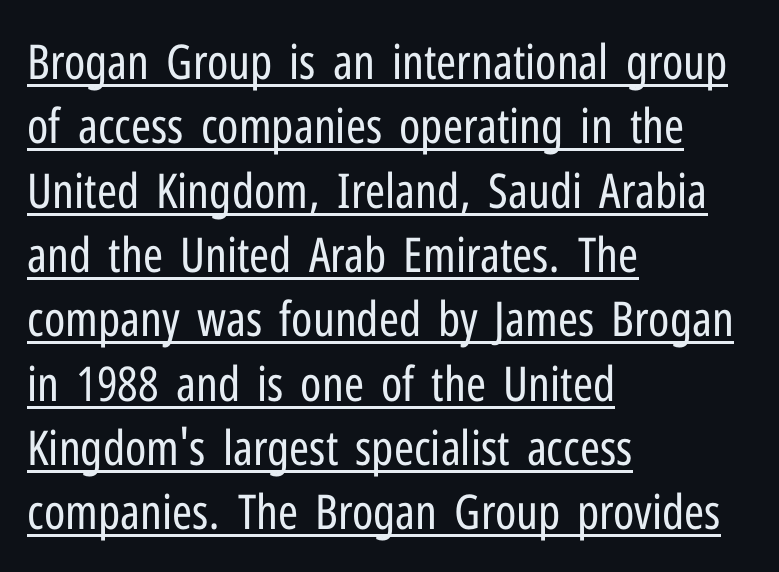
Q: Is the text bold? A: No.
Q: Is the text italic (slanted)? A: No, it is upright.
Q: Is the typeface a serif or a sans-serif typeface? A: Sans-serif.
Q: Is the text underlined? A: Yes.
Q: How is the paragraph aligned? A: Left-aligned.
Q: Is the spacing between letters normal or unusually wide? A: Normal.
Q: Is the spacing between lines tight, normal or loose? A: Normal.
Q: Width (condensed, normal, or wide)? A: Condensed.
Q: Stroke contrast? A: Low.
Q: x-height? A: Medium.
Q: Monospaced? A: No.
